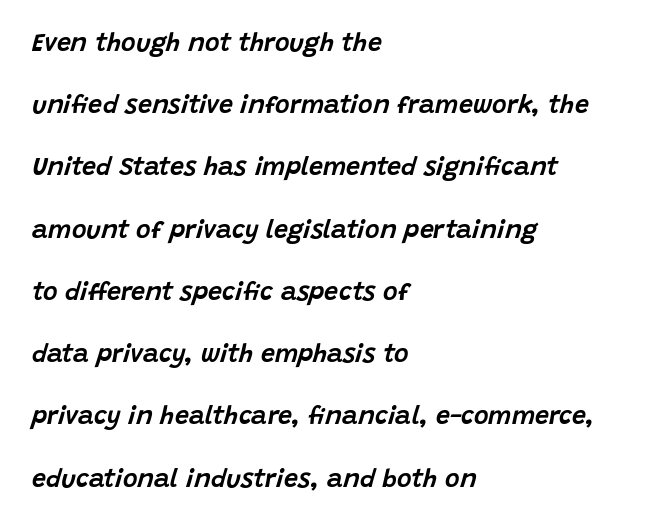
The image shows 25 px text type, italic (leaning right); set left-aligned, loose line spacing (2.49x), normal letter spacing, not underlined.
